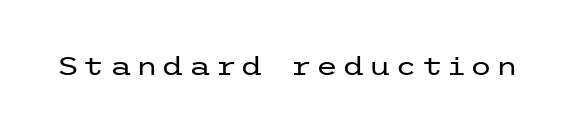
{"italic": "no", "bold": "no", "underline": "no", "glyph_px": 25}
